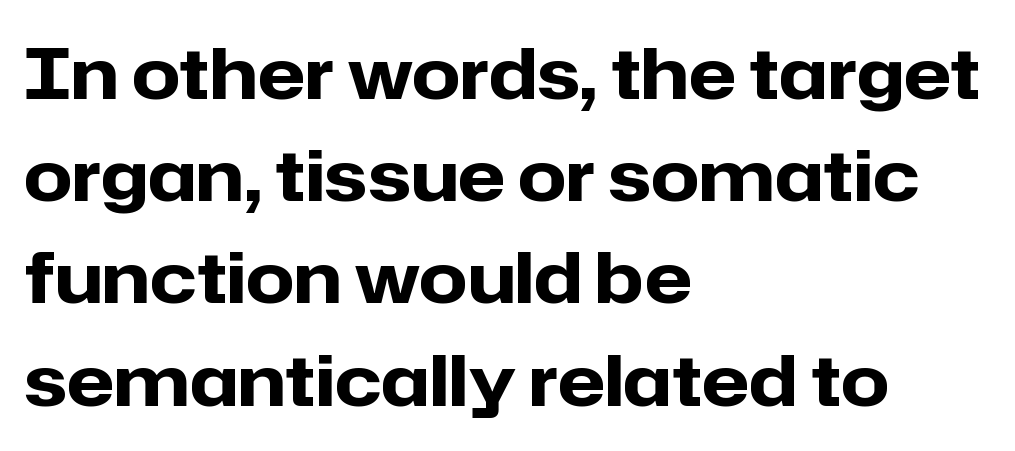
{"serif": "no", "italic": "no", "bold": "yes", "weight": "heavy", "width": "normal", "stroke_contrast": "low", "x_height": "medium", "monospaced": "no", "underline": "no", "align": "left", "line_spacing": "normal", "line_spacing_ratio": 1.46, "letter_spacing": "normal", "letter_spacing_em": 0.0, "glyph_px": 70}
